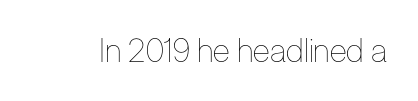
{"italic": "no", "bold": "no", "weight": "thin", "width": "condensed", "stroke_contrast": "low", "x_height": "medium", "monospaced": "no", "underline": "no", "letter_spacing": "normal", "letter_spacing_em": 0.0, "glyph_px": 32}
